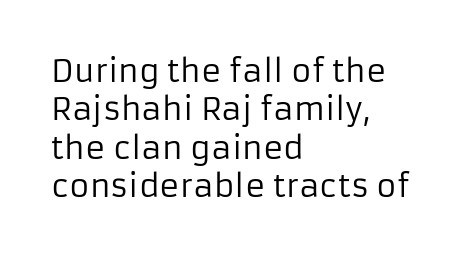
{"serif": "no", "italic": "no", "bold": "no", "weight": "regular", "width": "normal", "stroke_contrast": "low", "x_height": "medium", "monospaced": "no", "underline": "no", "align": "left", "line_spacing_ratio": 1.24, "letter_spacing": "normal", "letter_spacing_em": 0.0, "glyph_px": 31}
